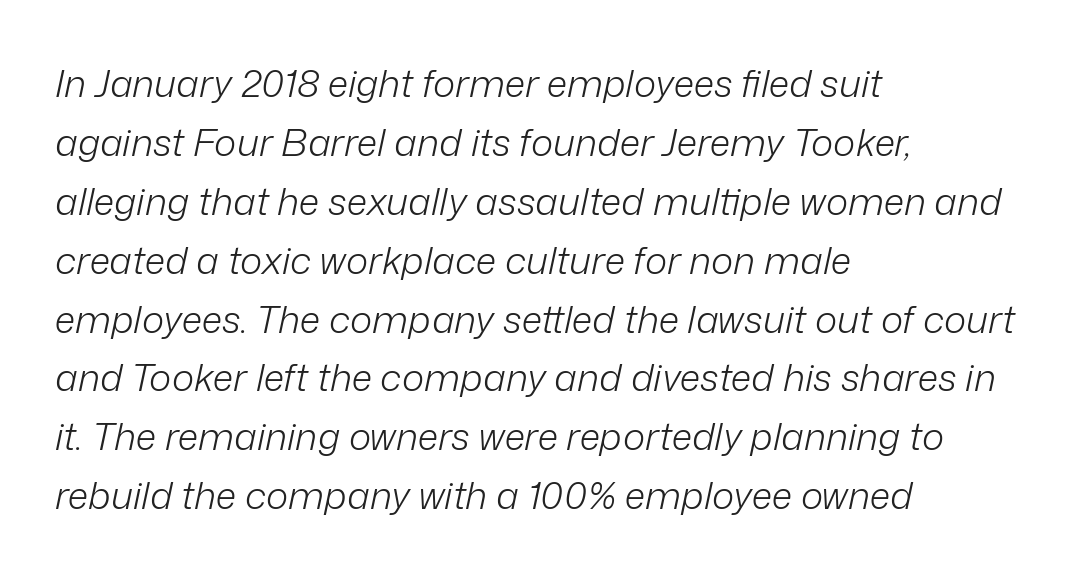
{"italic": "yes", "lean": "right", "slant_degrees": 12, "bold": "no", "weight": "light", "width": "normal", "stroke_contrast": "low", "x_height": "medium", "monospaced": "no", "underline": "no", "align": "left", "line_spacing": "normal", "line_spacing_ratio": 1.55, "letter_spacing": "normal", "letter_spacing_em": 0.0, "glyph_px": 38}
